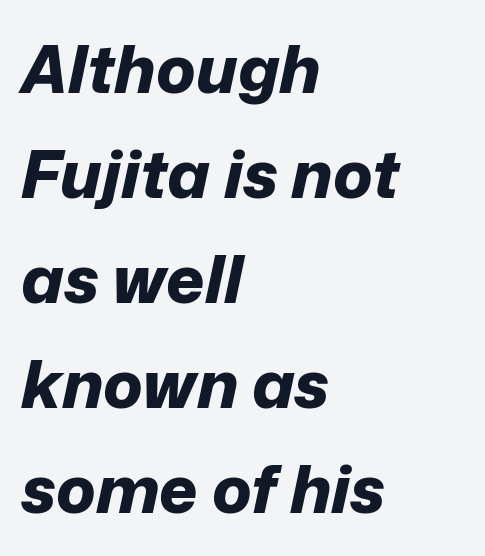
Tracking value appears to be zero — textbook default spacing. What weight is shown? A full bold with thick strokes. The passage shown is not underscored anywhere. Observe the lean: these are italic letterforms. Students, observe: this is what conventionally led text looks like.
